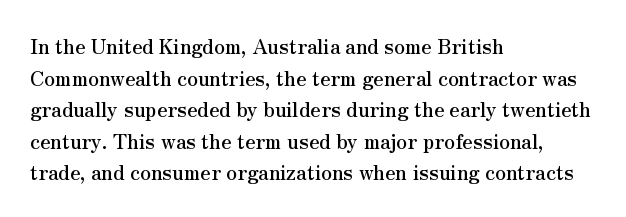
Q: Is the text italic (slanted)? A: No, it is upright.
Q: Is the text underlined? A: No.
Q: How is the paragraph aligned? A: Left-aligned.
Q: Is the spacing between letters normal or unusually wide? A: Normal.
Q: Is the spacing between lines tight, normal or loose? A: Normal.
